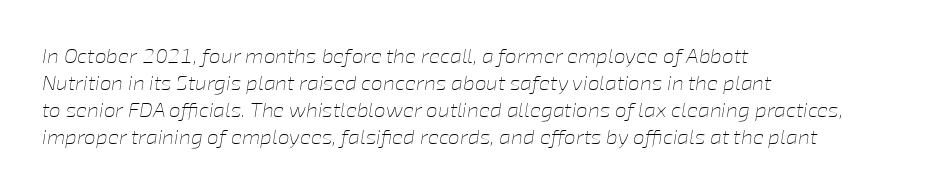
Q: Is the text bold? A: No.
Q: Is the text italic (slanted)? A: Yes, it leans right by about 8 degrees.
Q: Is the text underlined? A: No.
Q: How is the paragraph aligned? A: Left-aligned.
Q: Is the spacing between letters normal or unusually wide? A: Normal.
Q: Is the spacing between lines tight, normal or loose? A: Normal.
